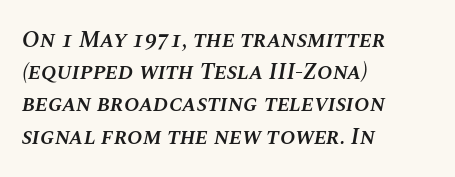
Q: Is the text bold? A: Semi-bold.
Q: Is the text italic (slanted)? A: Yes, it leans right by about 10 degrees.
Q: Is the text underlined? A: No.
Q: How is the paragraph aligned? A: Left-aligned.
Q: Is the spacing between letters normal or unusually wide? A: Normal.
Q: Is the spacing between lines tight, normal or loose? A: Normal.
